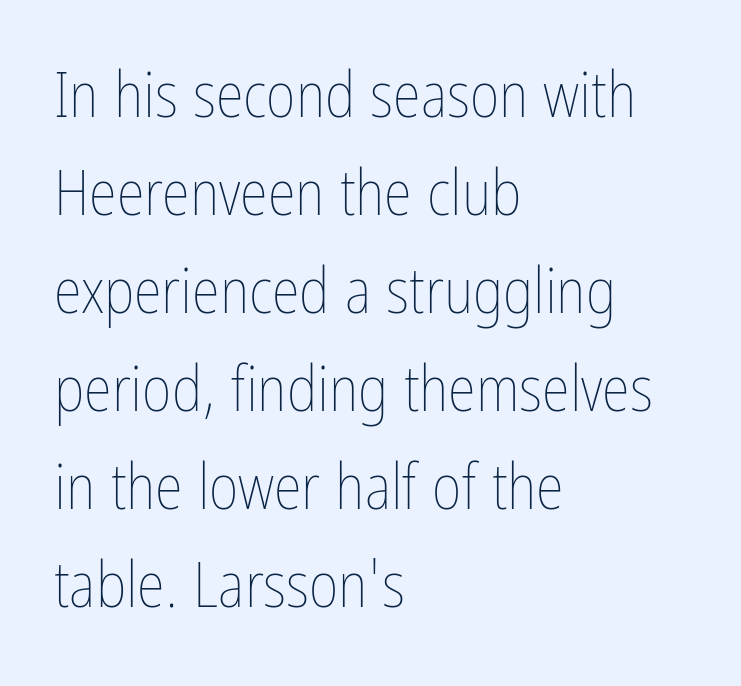
{"italic": "no", "bold": "no", "weight": "thin", "width": "condensed", "stroke_contrast": "low", "x_height": "medium", "monospaced": "no", "underline": "no", "align": "left", "line_spacing": "normal", "line_spacing_ratio": 1.53, "letter_spacing": "normal", "letter_spacing_em": 0.0, "glyph_px": 64}
